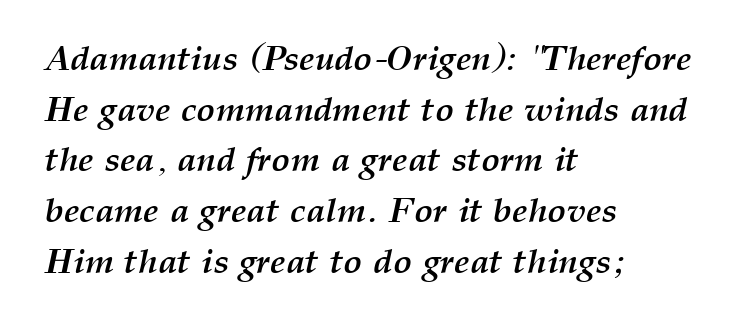
{"italic": "yes", "lean": "right", "slant_degrees": 12, "bold": "yes", "weight": "semibold", "width": "normal", "stroke_contrast": "medium", "x_height": "medium", "monospaced": "no", "underline": "no", "align": "left", "line_spacing": "normal", "line_spacing_ratio": 1.45, "letter_spacing": "normal", "letter_spacing_em": 0.0, "glyph_px": 35}
